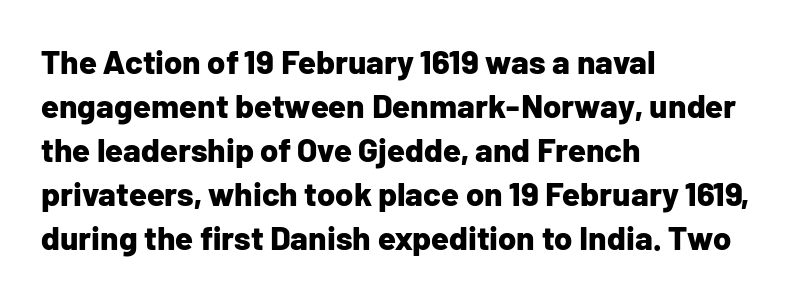
The image shows 33 px bold sans-serif type, upright; set left-aligned, normal line spacing (1.33x), normal letter spacing, not underlined; low stroke contrast and a medium x-height.
